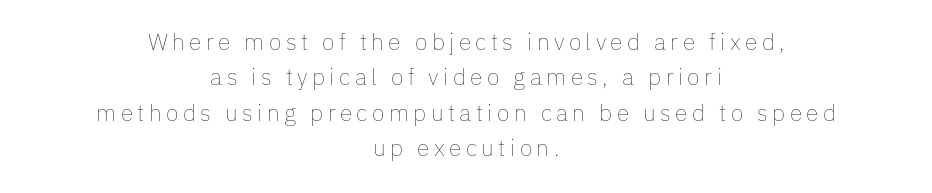
{"italic": "no", "bold": "no", "underline": "no", "align": "center", "line_spacing": "normal", "line_spacing_ratio": 1.54, "glyph_px": 23}
